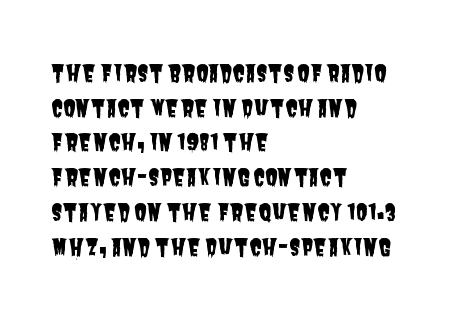
Q: Is the text underlined? A: No.
Q: How is the paragraph aligned? A: Left-aligned.
Q: Is the spacing between letters normal or unusually wide? A: Normal.
Q: Is the spacing between lines tight, normal or loose? A: Normal.
